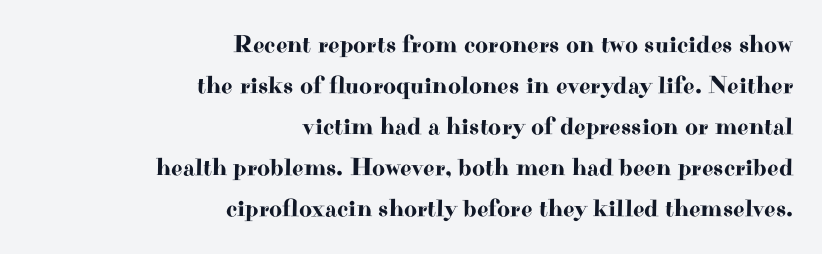
The image shows 25 px text type, upright; set right-aligned, normal line spacing (1.64x), normal letter spacing, not underlined.
